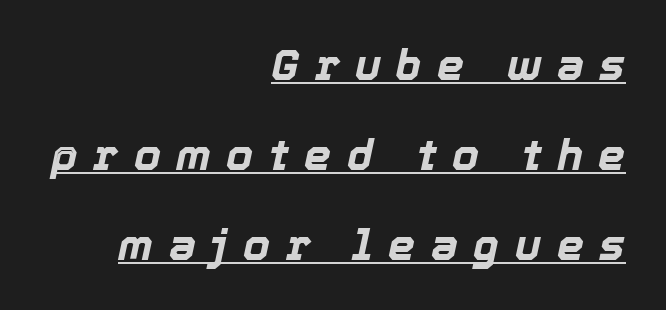
Q: Is the text bold? A: Yes.
Q: Is the text italic (slanted)? A: Yes, it leans right by about 12 degrees.
Q: Is the text underlined? A: Yes.
Q: How is the paragraph aligned? A: Right-aligned.
Q: Is the spacing between letters normal or unusually wide? A: Unusually wide.
Q: Is the spacing between lines tight, normal or loose? A: Loose.
Q: Width (condensed, normal, or wide)? A: Normal.
Q: x-height? A: Medium.
Q: Monospaced? A: No.
